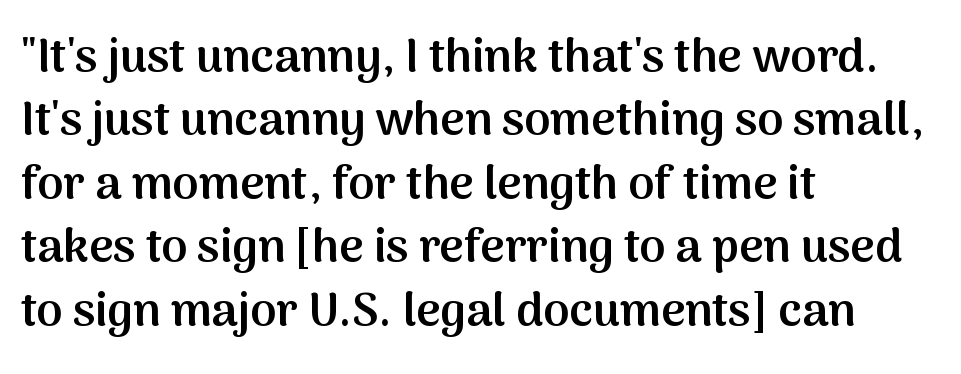
The image shows 47 px semibold sans-serif type, upright; set left-aligned, normal line spacing (1.35x), normal letter spacing, not underlined; medium stroke contrast and a medium x-height.
